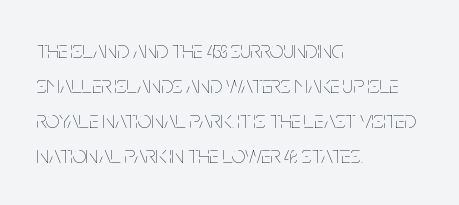
The image shows 24 px text type, upright; set left-aligned, normal line spacing (1.46x), normal letter spacing, not underlined.
